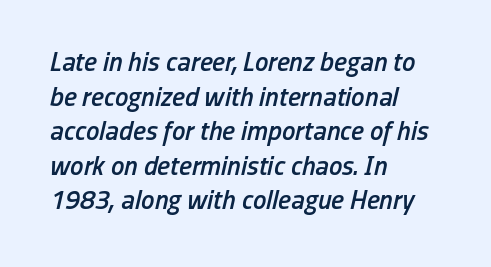
The image shows 27 px text type, italic (leaning right); set left-aligned, normal line spacing (1.28x), normal letter spacing, not underlined.
